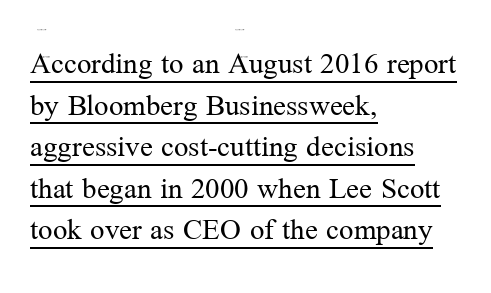
{"serif": "yes", "italic": "no", "bold": "no", "weight": "regular", "width": "normal", "stroke_contrast": "medium", "x_height": "medium", "monospaced": "no", "underline": "yes", "align": "left", "line_spacing": "normal", "line_spacing_ratio": 1.3, "letter_spacing": "normal", "letter_spacing_em": 0.0, "glyph_px": 32}
